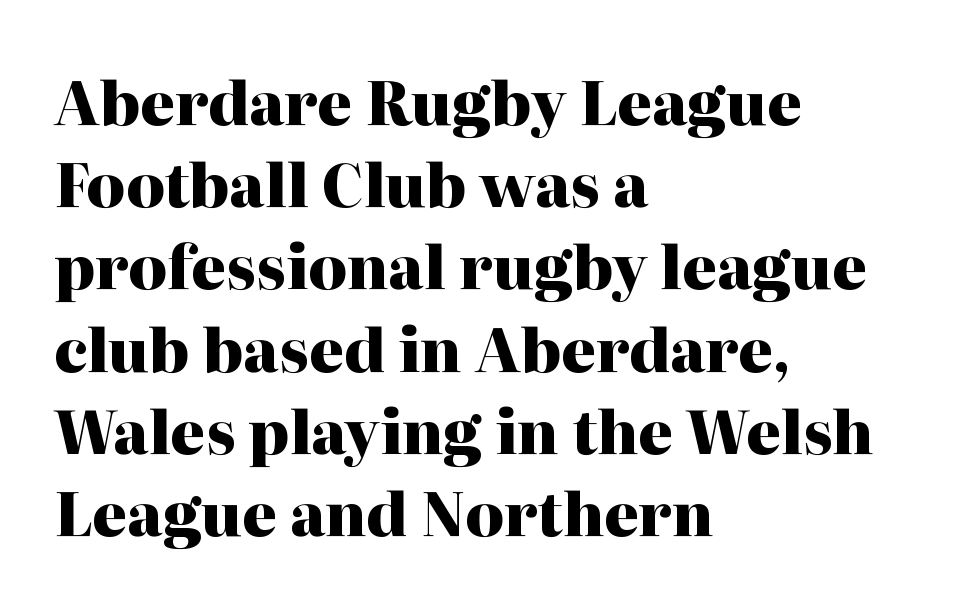
Q: Is the text bold? A: Yes.
Q: Is the text italic (slanted)? A: No, it is upright.
Q: Is the typeface a serif or a sans-serif typeface? A: Serif.
Q: Is the text underlined? A: No.
Q: How is the paragraph aligned? A: Left-aligned.
Q: Is the spacing between letters normal or unusually wide? A: Normal.
Q: Is the spacing between lines tight, normal or loose? A: Normal.
Q: Width (condensed, normal, or wide)? A: Normal.
Q: Stroke contrast? A: High.
Q: x-height? A: Medium.
Q: Monospaced? A: No.
